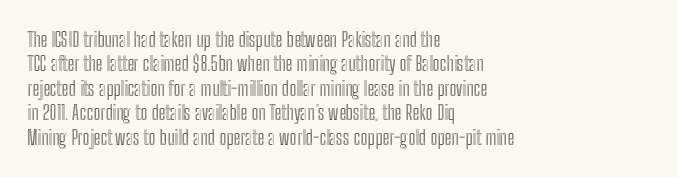
The image shows 20 px text type, upright; set left-aligned, line spacing 1.22x, normal letter spacing, not underlined.
